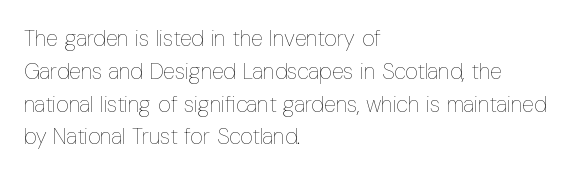
{"italic": "no", "bold": "no", "underline": "no", "align": "left", "line_spacing": "normal", "line_spacing_ratio": 1.49, "letter_spacing": "normal", "letter_spacing_em": 0.0, "glyph_px": 22}
